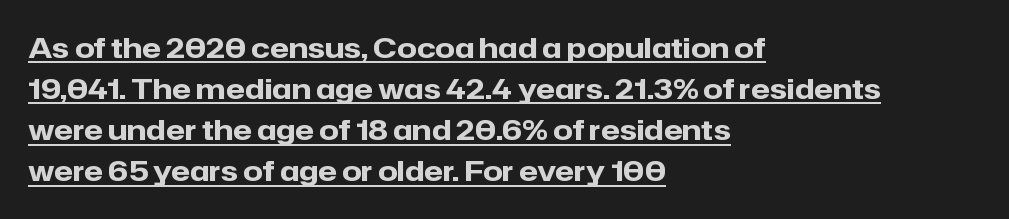
Q: Is the text bold? A: Yes.
Q: Is the text italic (slanted)? A: No, it is upright.
Q: Is the typeface a serif or a sans-serif typeface? A: Sans-serif.
Q: Is the text underlined? A: Yes.
Q: How is the paragraph aligned? A: Left-aligned.
Q: Is the spacing between letters normal or unusually wide? A: Normal.
Q: Is the spacing between lines tight, normal or loose? A: Normal.
Q: Width (condensed, normal, or wide)? A: Normal.
Q: Stroke contrast? A: Low.
Q: x-height? A: Medium.
Q: Monospaced? A: No.
